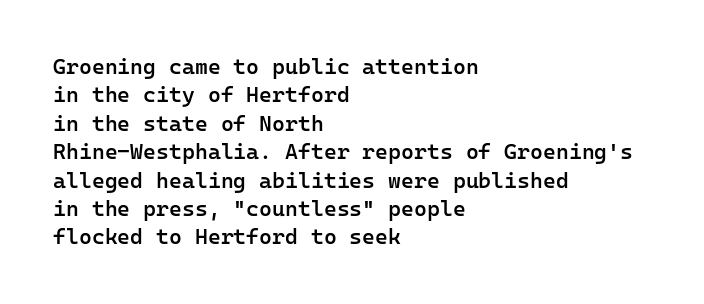
{"italic": "no", "bold": "semi", "underline": "no", "align": "left", "line_spacing": "normal", "line_spacing_ratio": 1.29, "letter_spacing": "normal", "letter_spacing_em": 0.0, "glyph_px": 22}
